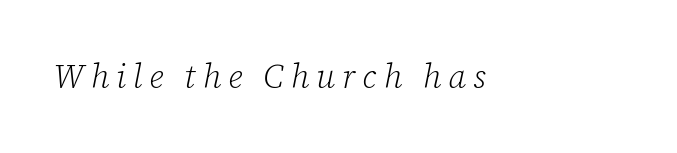
What kind of face is this? One with serifs. You can tell it's italic because the verticals aren't actually vertical. You could only call the tracking loose — the letters float apart. Note the varied advance widths — an 'i' is clearly narrower than an 'm'.
